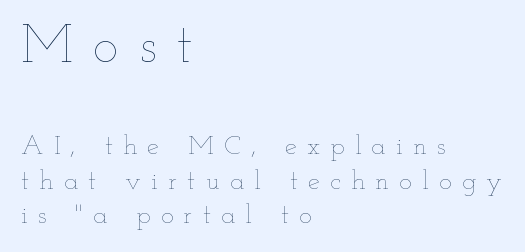
The image shows 54 px thin, wide type, upright; set left-aligned, normal line spacing (1.28x), unusually wide letter spacing (+0.38 em), not underlined; the first (top) block is 2.0x larger; low stroke contrast and a small x-height.
